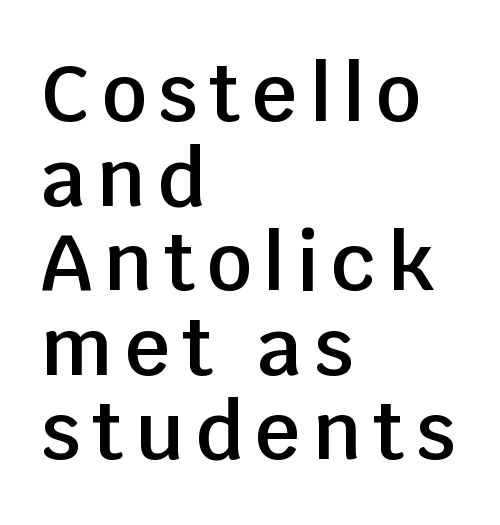
The image shows 79 px semibold sans-serif type, upright; set left-aligned, tight line spacing (1.07x), not underlined; low stroke contrast and a large x-height.
